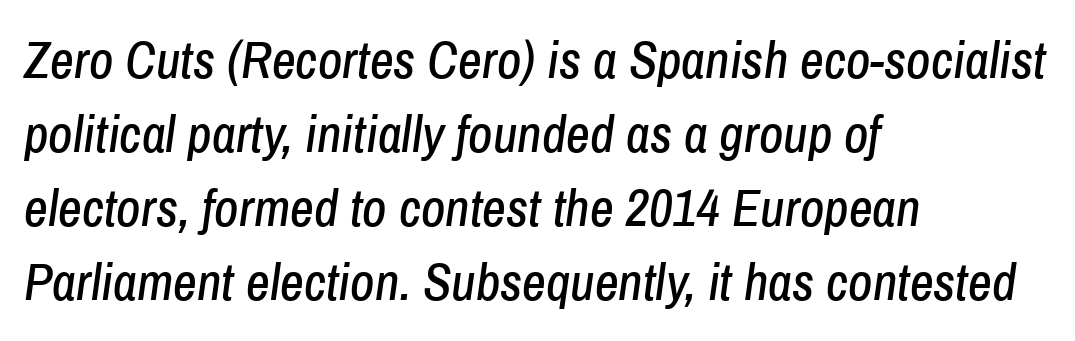
{"italic": "yes", "lean": "right", "slant_degrees": 8, "width": "condensed", "stroke_contrast": "low", "x_height": "medium", "monospaced": "no", "underline": "no", "align": "left", "line_spacing": "normal", "line_spacing_ratio": 1.42, "letter_spacing": "normal", "letter_spacing_em": 0.0, "glyph_px": 52}
